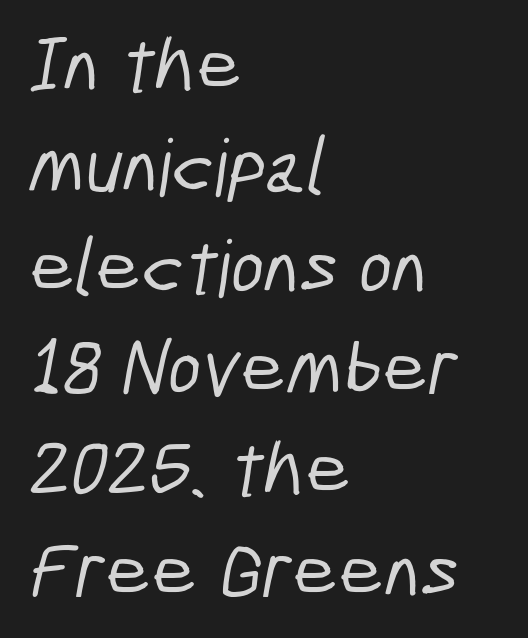
Q: Is the typeface a serif or a sans-serif typeface? A: Sans-serif.
Q: Is the text underlined? A: No.
Q: How is the paragraph aligned? A: Left-aligned.
Q: Is the spacing between letters normal or unusually wide? A: Normal.
Q: Is the spacing between lines tight, normal or loose? A: Normal.
Q: Width (condensed, normal, or wide)? A: Condensed.
Q: Stroke contrast? A: Low.
Q: x-height? A: Medium.
Q: Monospaced? A: No.
